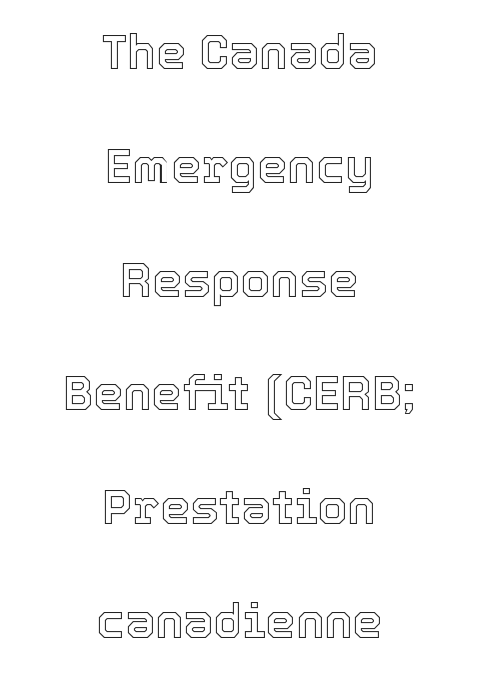
Q: Is the text italic (slanted)? A: No, it is upright.
Q: Is the text underlined? A: No.
Q: How is the paragraph aligned? A: Centered.
Q: Is the spacing between letters normal or unusually wide? A: Normal.
Q: Is the spacing between lines tight, normal or loose? A: Loose.
Q: Width (condensed, normal, or wide)? A: Normal.
Q: x-height? A: Medium.
Q: Monospaced? A: No.
